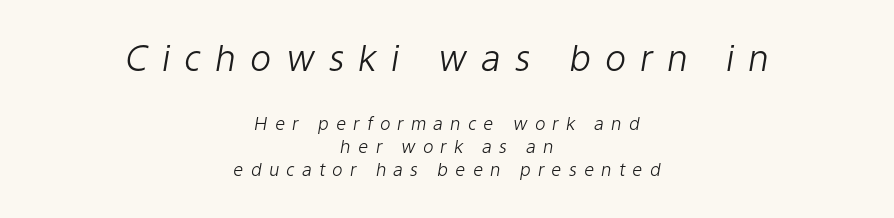
The image shows 36 px light type, italic (leaning right); set centered, normal line spacing (1.3x), unusually wide letter spacing (+0.39 em), not underlined; the first (top) block is 2.0x larger; low stroke contrast and a medium x-height.
